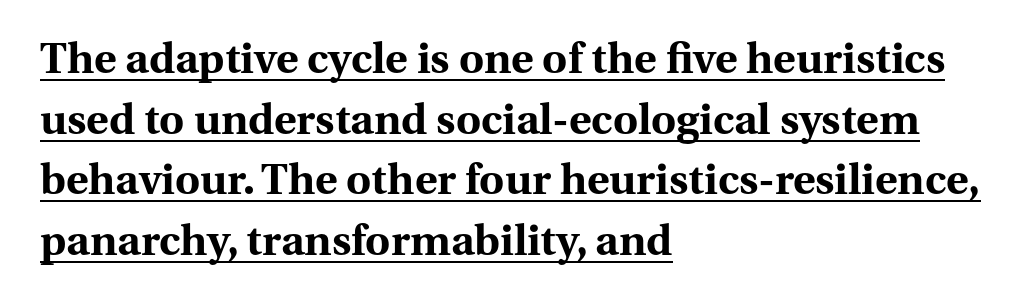
The image shows 43 px bold serif type, upright; set left-aligned, normal line spacing (1.41x), normal letter spacing, underlined; medium stroke contrast and a medium x-height.
